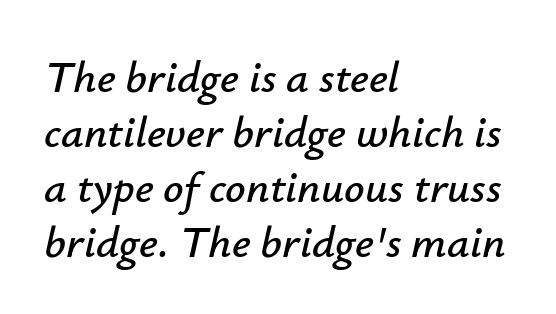
The image shows 45 px text type, italic (leaning right); set left-aligned, line spacing 1.22x, normal letter spacing, not underlined; low stroke contrast and a small x-height.
